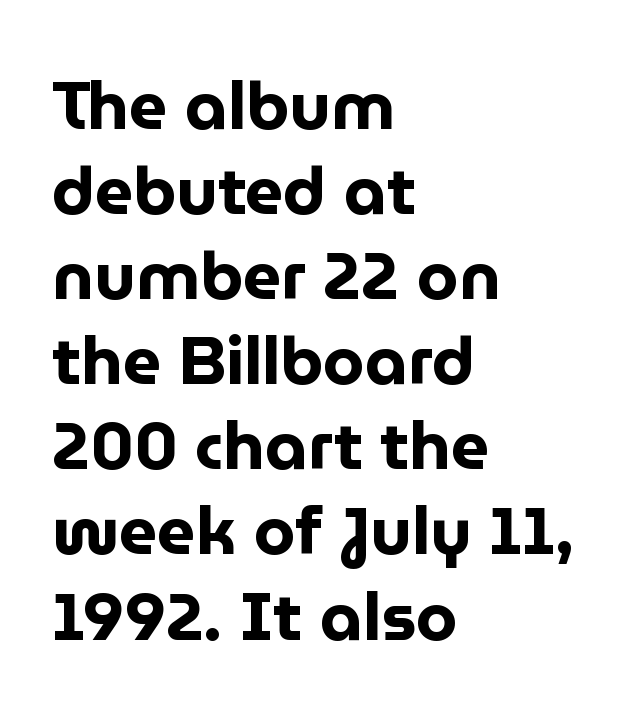
Q: Is the text bold? A: Yes.
Q: Is the text italic (slanted)? A: No, it is upright.
Q: Is the typeface a serif or a sans-serif typeface? A: Sans-serif.
Q: Is the text underlined? A: No.
Q: How is the paragraph aligned? A: Left-aligned.
Q: Is the spacing between letters normal or unusually wide? A: Normal.
Q: Is the spacing between lines tight, normal or loose? A: Normal.
Q: Width (condensed, normal, or wide)? A: Normal.
Q: Stroke contrast? A: Low.
Q: x-height? A: Medium.
Q: Monospaced? A: No.
